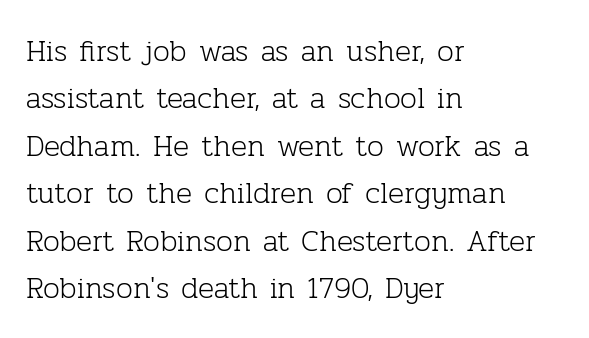
Nobody touched the tracking dial on this one. Typographically, this falls in the serif category. The vertical gap from one line to the next is medium. Each letter keeps its own natural width here, so spacing adapts to shape.
